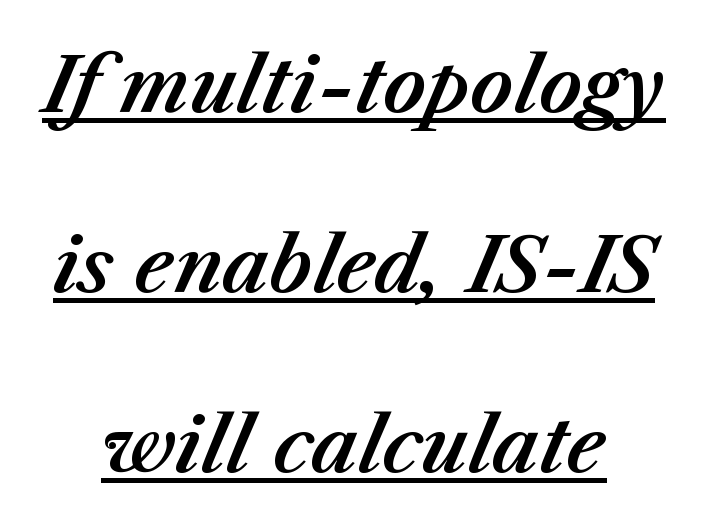
Rows of type keep a wide berth in the vertical direction. Looks like regular typesetting: each glyph gets only the width it needs. It's the slanting kind of type. Tracking here is standard; glyphs follow each other at the usual distance. The text block is weighted toward neither margin, spreading evenly from the middle. Underlining? Definitely there.
